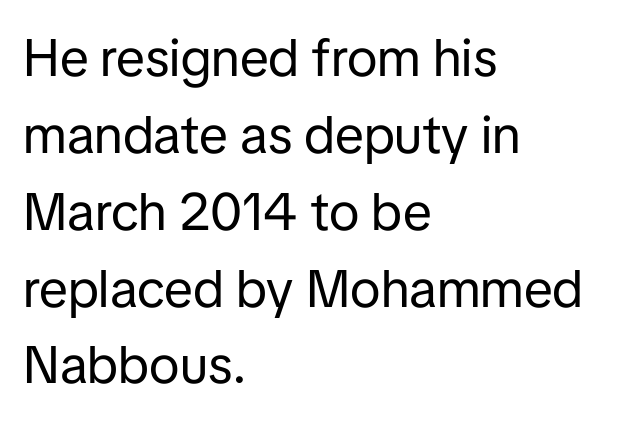
Q: Is the text bold? A: No.
Q: Is the text italic (slanted)? A: No, it is upright.
Q: Is the typeface a serif or a sans-serif typeface? A: Sans-serif.
Q: Is the text underlined? A: No.
Q: How is the paragraph aligned? A: Left-aligned.
Q: Is the spacing between letters normal or unusually wide? A: Normal.
Q: Is the spacing between lines tight, normal or loose? A: Normal.
Q: Width (condensed, normal, or wide)? A: Normal.
Q: Stroke contrast? A: Low.
Q: x-height? A: Medium.
Q: Monospaced? A: No.
